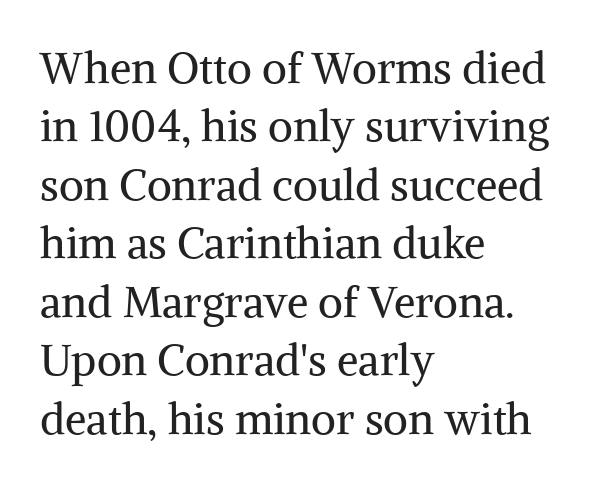
Here the glyphs are tracked normally, forming tight word shapes. All the whitespace from short lines collects on the right. Notice how descenders clear the ascenders below comfortably — that's standard leading. Words float on clear page, feet unadorned. No heavy texture on the line: the type isn't bold.
